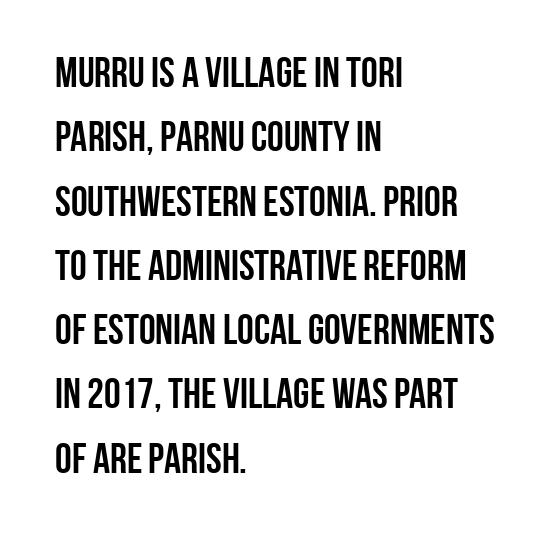
The image shows 42 px semibold, condensed sans-serif type, upright; set left-aligned, normal line spacing (1.53x), normal letter spacing, not underlined; low stroke contrast and a large x-height.
